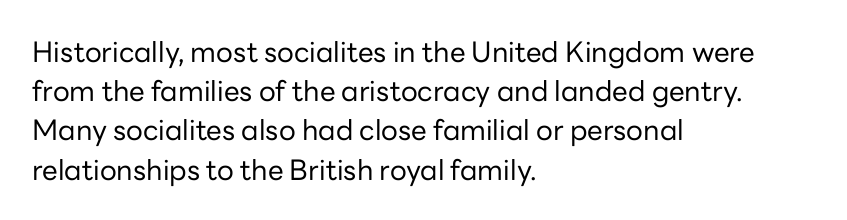
Q: Is the text bold? A: No.
Q: Is the text italic (slanted)? A: No, it is upright.
Q: Is the typeface a serif or a sans-serif typeface? A: Sans-serif.
Q: Is the text underlined? A: No.
Q: How is the paragraph aligned? A: Left-aligned.
Q: Is the spacing between letters normal or unusually wide? A: Normal.
Q: Is the spacing between lines tight, normal or loose? A: Normal.
Q: Width (condensed, normal, or wide)? A: Normal.
Q: Stroke contrast? A: Low.
Q: x-height? A: Medium.
Q: Monospaced? A: No.
